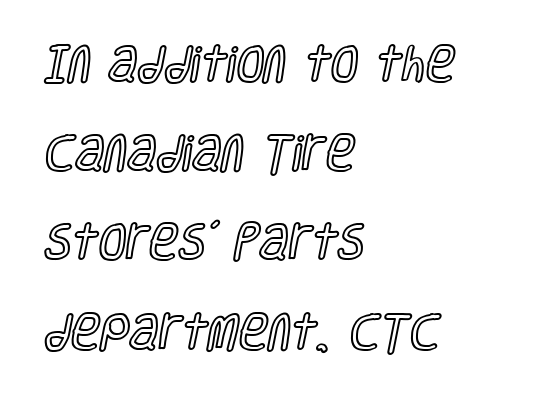
Here the designer chose a conventional face with non-uniform glyph widths. The letterforms sit shoulder to shoulder at normal distance. The line-height multiplier appears high, well above default.
